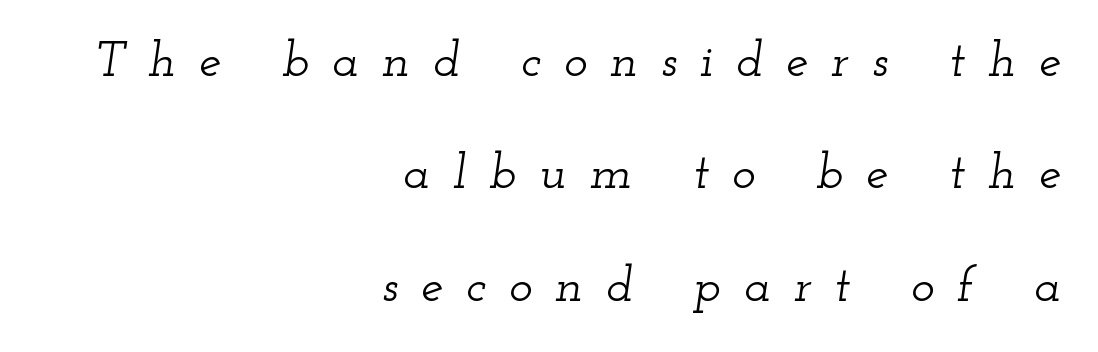
Q: Is the text italic (slanted)? A: Yes, it leans right by about 12 degrees.
Q: Is the typeface a serif or a sans-serif typeface? A: Serif.
Q: Is the text underlined? A: No.
Q: How is the paragraph aligned? A: Right-aligned.
Q: Is the spacing between letters normal or unusually wide? A: Unusually wide.
Q: Is the spacing between lines tight, normal or loose? A: Loose.
Q: Width (condensed, normal, or wide)? A: Wide.
Q: Stroke contrast? A: Low.
Q: x-height? A: Small.
Q: Monospaced? A: No.
